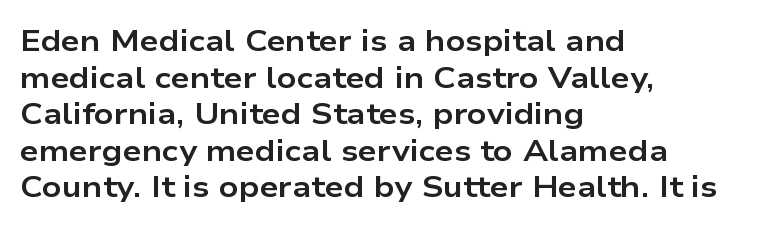
Q: Is the text bold? A: Yes.
Q: Is the text italic (slanted)? A: No, it is upright.
Q: Is the typeface a serif or a sans-serif typeface? A: Sans-serif.
Q: Is the text underlined? A: No.
Q: How is the paragraph aligned? A: Left-aligned.
Q: Is the spacing between letters normal or unusually wide? A: Normal.
Q: Width (condensed, normal, or wide)? A: Wide.
Q: Stroke contrast? A: Low.
Q: x-height? A: Medium.
Q: Monospaced? A: No.
